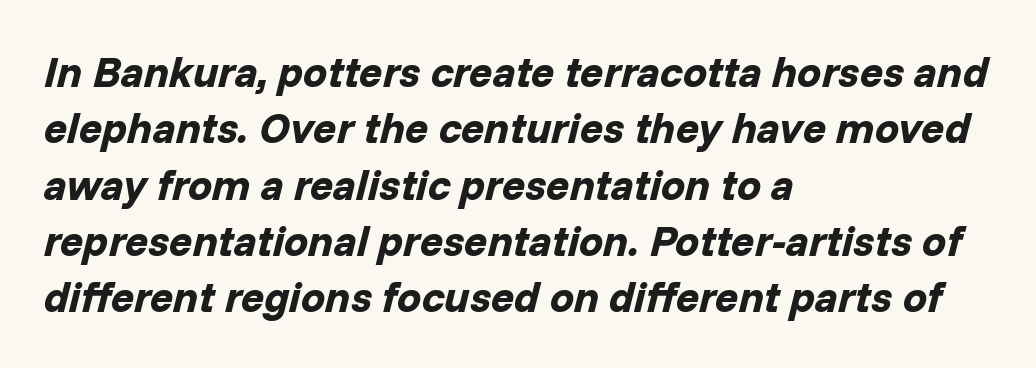
The rendering uses a moderate line-height, typical for paragraphs. The gap between lines stays unmarked. The compositor pushed each line to the left boundary. Stroke thickness is high; the sample reads as a true bold. Characters follow at the spacing the type designer built in.
